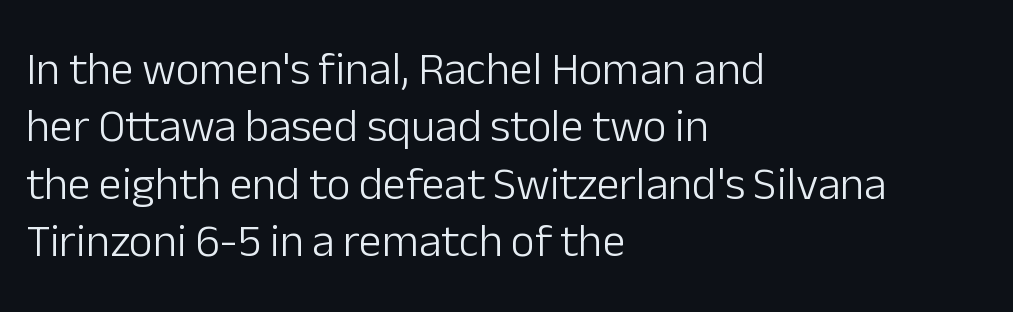
Q: Is the text bold? A: No.
Q: Is the text italic (slanted)? A: No, it is upright.
Q: Is the typeface a serif or a sans-serif typeface? A: Sans-serif.
Q: Is the text underlined? A: No.
Q: How is the paragraph aligned? A: Left-aligned.
Q: Is the spacing between letters normal or unusually wide? A: Normal.
Q: Is the spacing between lines tight, normal or loose? A: Normal.
Q: Width (condensed, normal, or wide)? A: Normal.
Q: Stroke contrast? A: Low.
Q: x-height? A: Medium.
Q: Monospaced? A: No.
